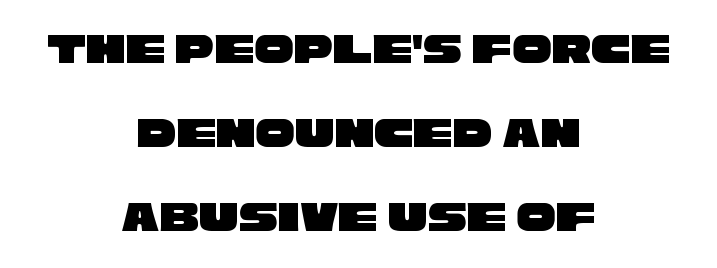
{"serif": "no", "width": "wide", "stroke_contrast": "low", "x_height": "large", "monospaced": "no", "underline": "no", "align": "center", "line_spacing": "loose", "line_spacing_ratio": 1.91, "letter_spacing": "normal", "letter_spacing_em": 0.0, "glyph_px": 44}
